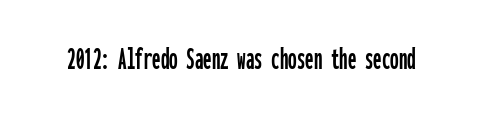
Q: Is the text italic (slanted)? A: No, it is upright.
Q: Is the typeface a serif or a sans-serif typeface? A: Sans-serif.
Q: Is the text underlined? A: No.
Q: Is the spacing between letters normal or unusually wide? A: Normal.
Q: Width (condensed, normal, or wide)? A: Condensed.
Q: Stroke contrast? A: Low.
Q: x-height? A: Medium.
Q: Monospaced? A: Yes.
